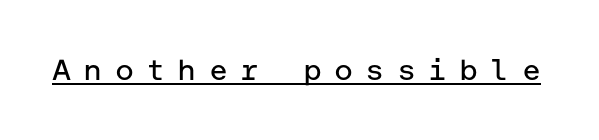
The image shows 29 px regular-weight sans-serif type, upright; set unusually wide letter spacing (+0.42 em), underlined; low stroke contrast and a medium x-height.
